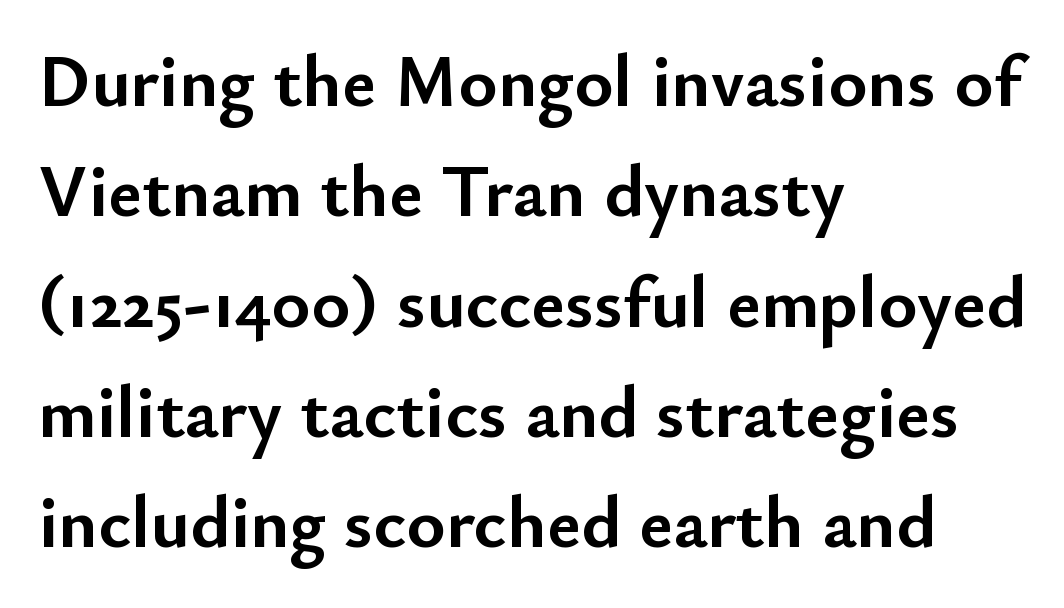
Q: Is the text bold? A: Yes.
Q: Is the text italic (slanted)? A: No, it is upright.
Q: Is the typeface a serif or a sans-serif typeface? A: Sans-serif.
Q: Is the text underlined? A: No.
Q: How is the paragraph aligned? A: Left-aligned.
Q: Is the spacing between letters normal or unusually wide? A: Normal.
Q: Is the spacing between lines tight, normal or loose? A: Normal.
Q: Width (condensed, normal, or wide)? A: Normal.
Q: Stroke contrast? A: Low.
Q: x-height? A: Small.
Q: Monospaced? A: No.
